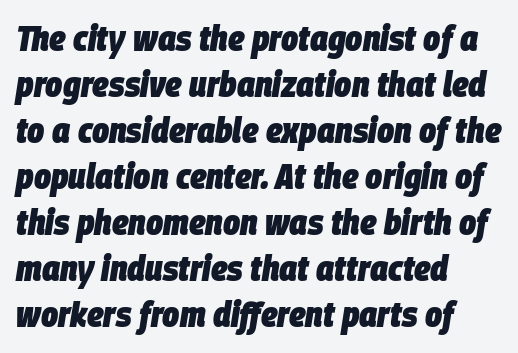
The image shows 36 px heavy, condensed type, italic (leaning right); set left-aligned, normal line spacing (1.28x), normal letter spacing, not underlined; low stroke contrast and a large x-height.
